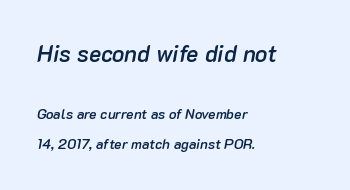
Q: Is the text bold? A: Semi-bold.
Q: Is the text italic (slanted)? A: Yes, it leans right by about 10 degrees.
Q: Is the text underlined? A: No.
Q: How is the paragraph aligned? A: Left-aligned.
Q: Is the spacing between letters normal or unusually wide? A: Normal.
Q: Is the spacing between lines tight, normal or loose? A: Loose.
Q: Which block of text is set in a larger size, the first (top) or the second (bottom)? A: The first (top) one.
